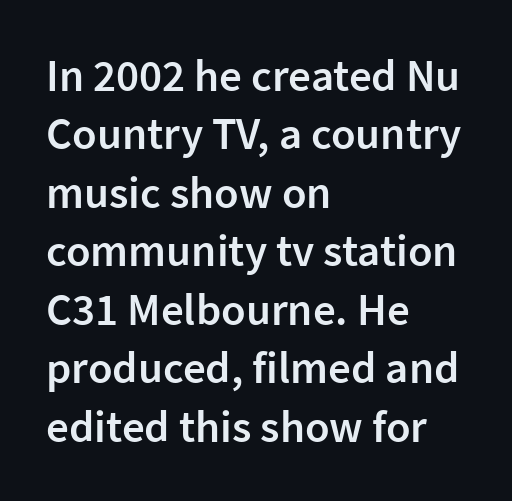
{"serif": "no", "italic": "no", "bold": "semi", "weight": "semibold", "width": "normal", "stroke_contrast": "low", "x_height": "medium", "monospaced": "no", "underline": "no", "align": "left", "line_spacing": "normal", "line_spacing_ratio": 1.3, "letter_spacing": "normal", "letter_spacing_em": 0.0, "glyph_px": 45}
